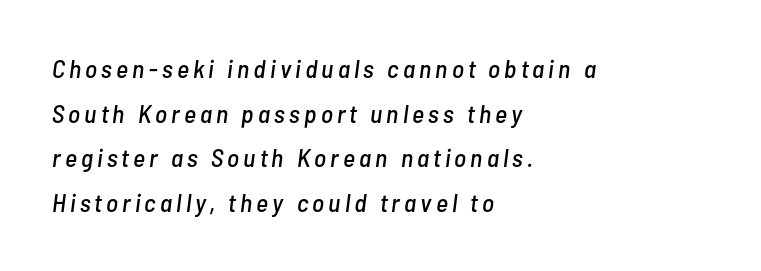
The foot of each line stays bare and open. The rag falls on the right side of this text block. Observe the lean: these are italic letterforms.
